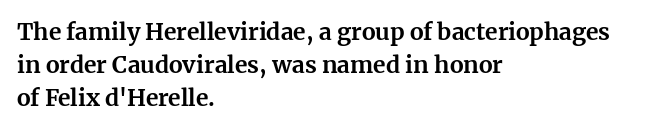
Q: Is the text bold? A: Yes.
Q: Is the text italic (slanted)? A: No, it is upright.
Q: Is the text underlined? A: No.
Q: How is the paragraph aligned? A: Left-aligned.
Q: Is the spacing between letters normal or unusually wide? A: Normal.
Q: Is the spacing between lines tight, normal or loose? A: Normal.
